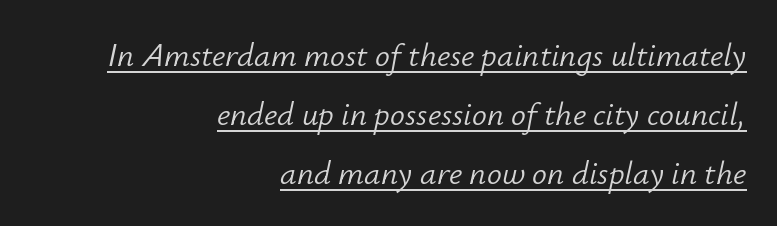
The image shows 33 px light type, italic (leaning right); set right-aligned, line spacing 1.79x, normal letter spacing, underlined; low stroke contrast and a small x-height.
